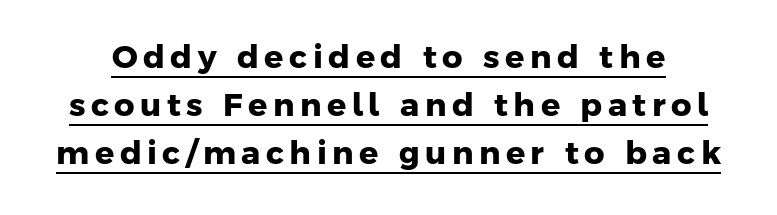
Line spacing here is normal. I'd call this a sans setting — the letters go barefoot. Is there an underline? Yes — a line sits under the letters. You'd pick this weight for a headline — it's a proper bold.
